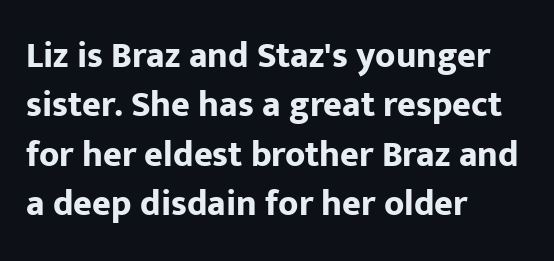
The image shows 36 px bold sans-serif type, upright; set left-aligned, normal line spacing (1.37x), normal letter spacing, not underlined; low stroke contrast and a medium x-height.
